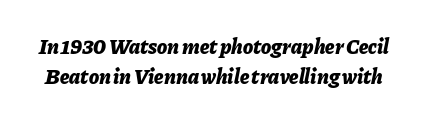
Regular leading. Posture: slanted. The line texture is even and compact thanks to regular tracking. Any mark beneath the type? The region is blank.
